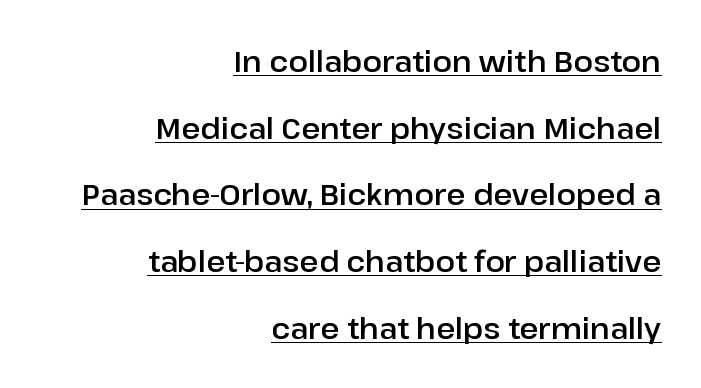
The image shows 29 px sans-serif type, upright; set right-aligned, loose line spacing (2.3x), normal letter spacing, underlined; low stroke contrast and a medium x-height.
